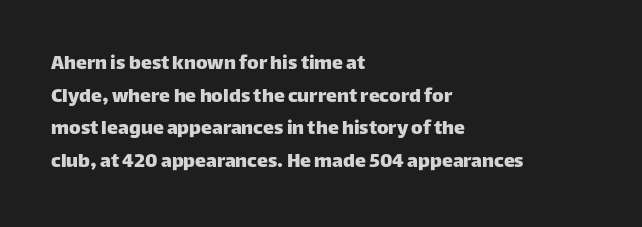
The image shows 22 px text type, upright; set left-aligned, normal line spacing (1.48x), normal letter spacing, not underlined.
